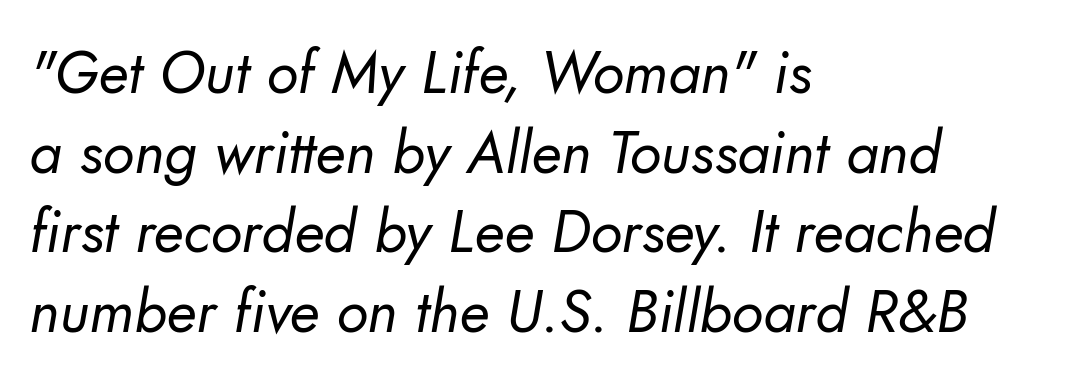
The image shows 59 px regular-weight sans-serif type; set left-aligned, normal line spacing (1.35x), normal letter spacing, not underlined; low stroke contrast and a small x-height.
